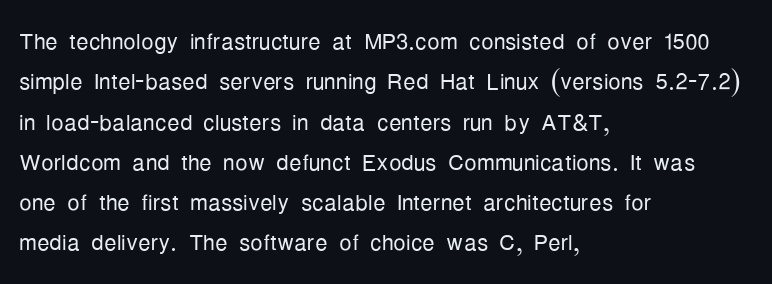
The image shows 31 px light, condensed sans-serif type, upright; set left-aligned, normal line spacing (1.3x), normal letter spacing, not underlined; low stroke contrast and a medium x-height.
